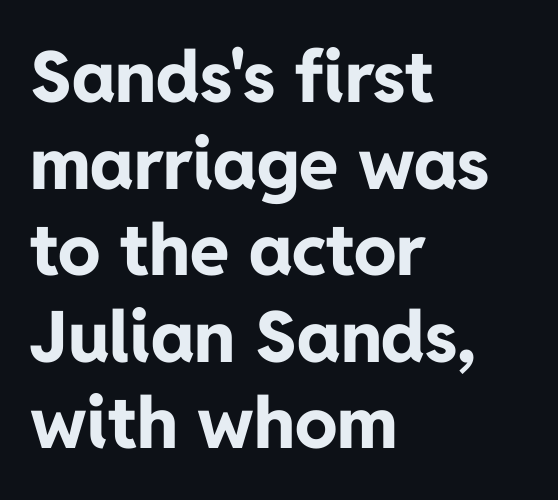
Q: Is the text bold? A: Yes.
Q: Is the text italic (slanted)? A: No, it is upright.
Q: Is the typeface a serif or a sans-serif typeface? A: Sans-serif.
Q: Is the text underlined? A: No.
Q: How is the paragraph aligned? A: Left-aligned.
Q: Is the spacing between letters normal or unusually wide? A: Normal.
Q: Width (condensed, normal, or wide)? A: Normal.
Q: Stroke contrast? A: Low.
Q: x-height? A: Medium.
Q: Monospaced? A: No.
